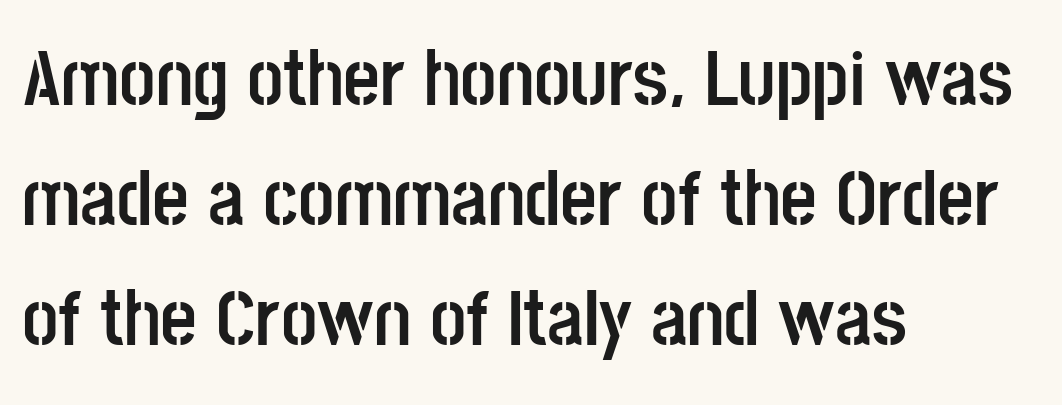
Q: Is the text bold? A: Yes.
Q: Is the text italic (slanted)? A: No, it is upright.
Q: Is the typeface a serif or a sans-serif typeface? A: Sans-serif.
Q: Is the text underlined? A: No.
Q: How is the paragraph aligned? A: Left-aligned.
Q: Is the spacing between letters normal or unusually wide? A: Normal.
Q: Is the spacing between lines tight, normal or loose? A: Normal.
Q: Width (condensed, normal, or wide)? A: Condensed.
Q: Stroke contrast? A: Low.
Q: x-height? A: Large.
Q: Monospaced? A: No.
